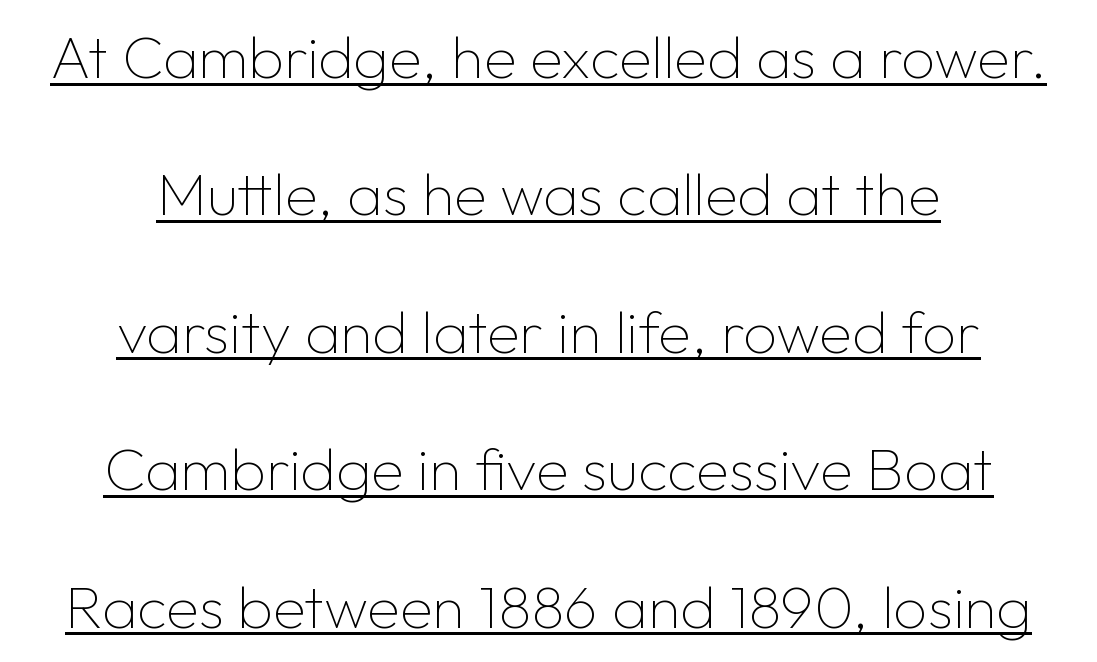
The image shows 60 px thin sans-serif type, upright; set centered, loose line spacing (2.29x), normal letter spacing, underlined; low stroke contrast and a medium x-height.
